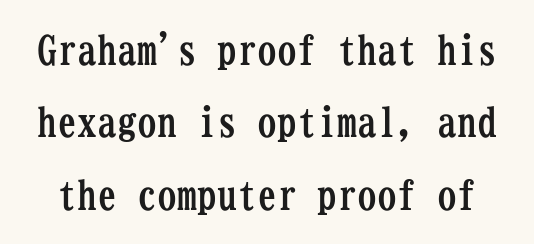
Q: Is the text bold? A: Yes.
Q: Is the text italic (slanted)? A: No, it is upright.
Q: Is the typeface a serif or a sans-serif typeface? A: Serif.
Q: Is the text underlined? A: No.
Q: Is the spacing between letters normal or unusually wide? A: Normal.
Q: Width (condensed, normal, or wide)? A: Condensed.
Q: Stroke contrast? A: Low.
Q: x-height? A: Medium.
Q: Monospaced? A: Yes.
